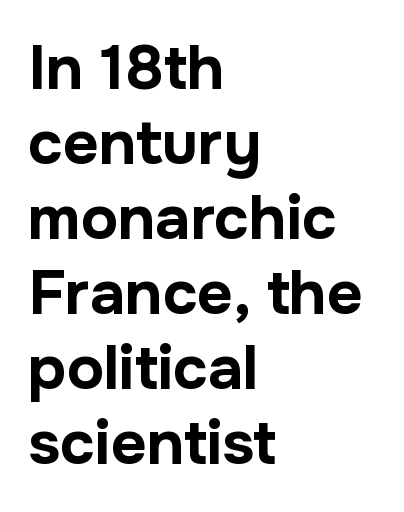
The image shows 62 px bold sans-serif type, upright; set left-aligned, line spacing 1.21x, normal letter spacing, not underlined; low stroke contrast and a medium x-height.
